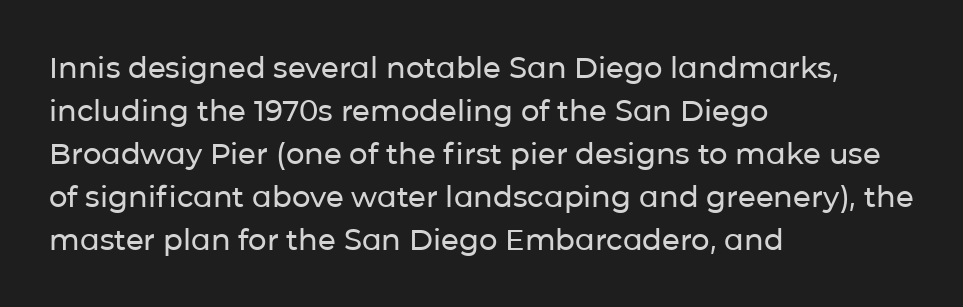
Q: Is the text italic (slanted)? A: No, it is upright.
Q: Is the typeface a serif or a sans-serif typeface? A: Sans-serif.
Q: Is the text underlined? A: No.
Q: How is the paragraph aligned? A: Left-aligned.
Q: Is the spacing between letters normal or unusually wide? A: Normal.
Q: Is the spacing between lines tight, normal or loose? A: Normal.
Q: Width (condensed, normal, or wide)? A: Normal.
Q: Stroke contrast? A: Low.
Q: x-height? A: Medium.
Q: Monospaced? A: No.
